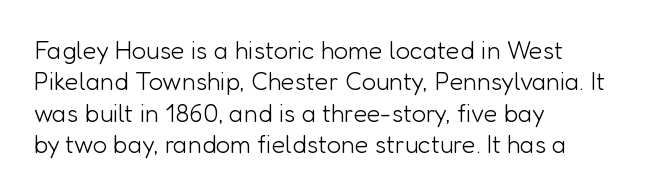
Q: Is the text bold? A: No.
Q: Is the text italic (slanted)? A: No, it is upright.
Q: Is the text underlined? A: No.
Q: How is the paragraph aligned? A: Left-aligned.
Q: Is the spacing between letters normal or unusually wide? A: Normal.
Q: Is the spacing between lines tight, normal or loose? A: Normal.
